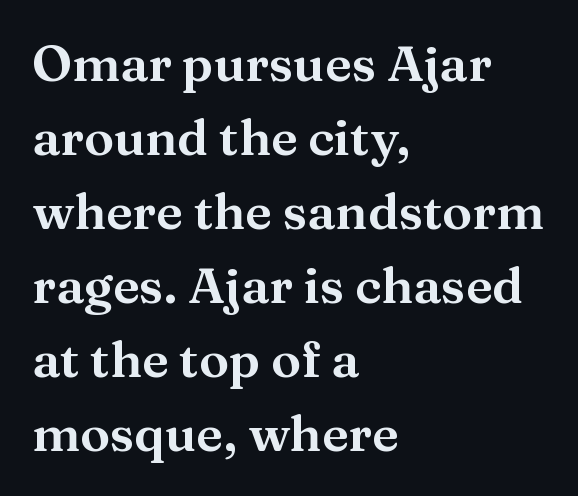
{"serif": "yes", "italic": "no", "width": "normal", "stroke_contrast": "medium", "x_height": "medium", "monospaced": "no", "underline": "no", "align": "left", "line_spacing": "normal", "line_spacing_ratio": 1.48, "letter_spacing": "normal", "letter_spacing_em": 0.0, "glyph_px": 50}
